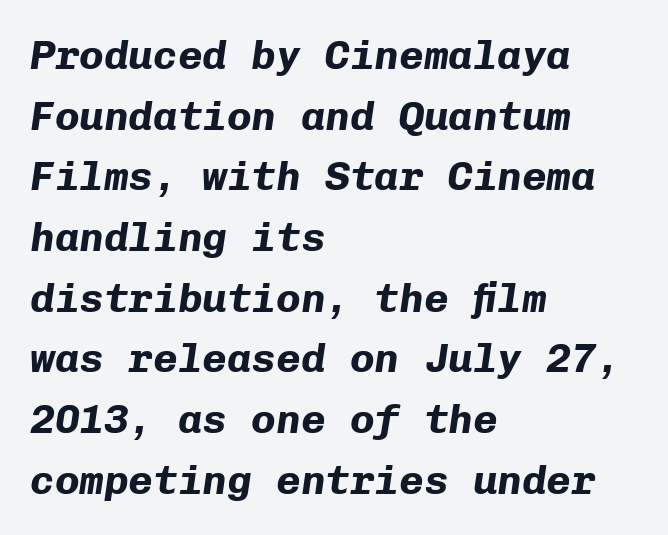
{"italic": "yes", "lean": "right", "slant_degrees": 8, "bold": "yes", "weight": "bold", "width": "normal", "stroke_contrast": "low", "x_height": "medium", "monospaced": "yes", "underline": "no", "align": "left", "line_spacing": "normal", "line_spacing_ratio": 1.48, "letter_spacing": "normal", "letter_spacing_em": 0.0, "glyph_px": 41}
